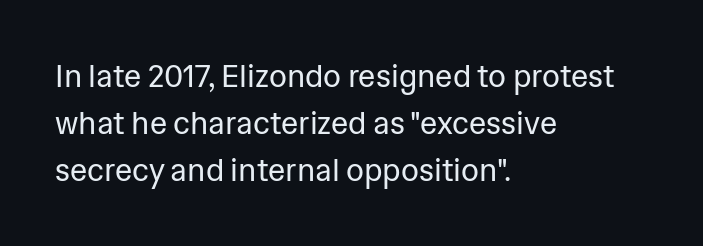
The image shows 31 px regular-weight sans-serif type, upright; set left-aligned, normal line spacing (1.51x), normal letter spacing, not underlined; low stroke contrast and a medium x-height.
